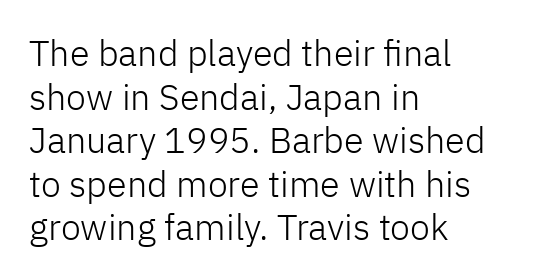
The image shows 36 px light sans-serif type, upright; set left-aligned, line spacing 1.21x, normal letter spacing, not underlined; low stroke contrast and a medium x-height.
